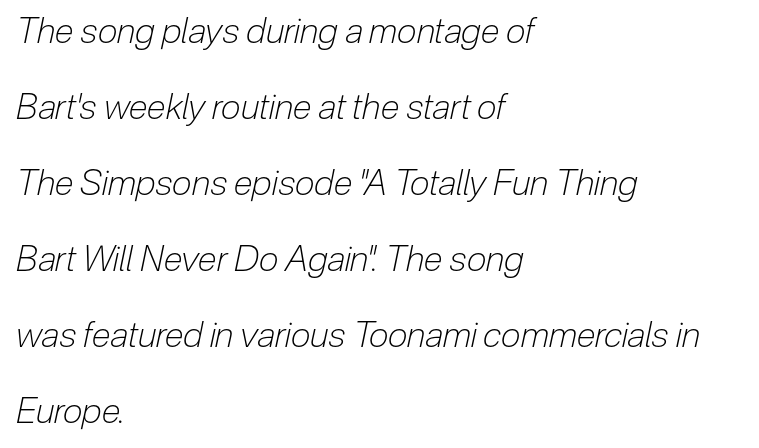
The passage shown is not underscored anywhere. Think standard paragraph weight, or any step lighter than that. Character widths vary here, with narrow letters taking less room than wide ones. The text carries the slant typical of an italic or oblique font.
